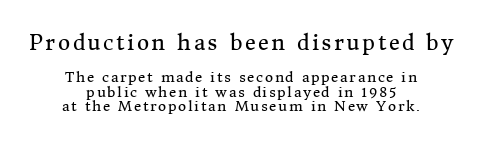
The image shows 21 px text type, upright; set centered, tight line spacing (1.05x), not underlined; the first (top) block is 1.5x larger.
